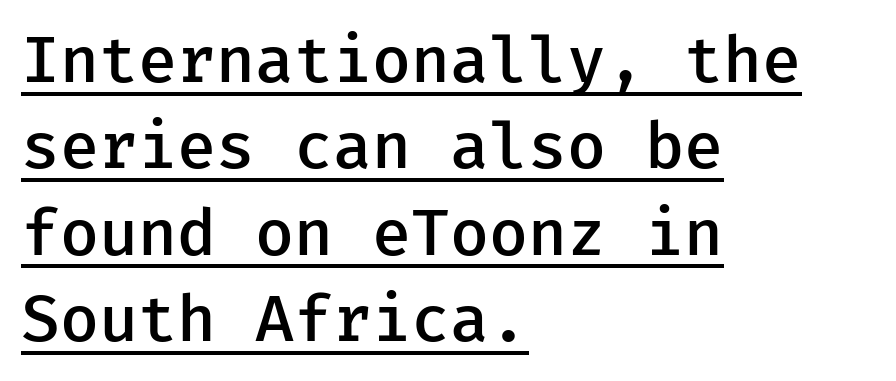
Q: Is the text bold? A: Semi-bold.
Q: Is the text italic (slanted)? A: No, it is upright.
Q: Is the typeface a serif or a sans-serif typeface? A: Sans-serif.
Q: Is the text underlined? A: Yes.
Q: How is the paragraph aligned? A: Left-aligned.
Q: Is the spacing between letters normal or unusually wide? A: Normal.
Q: Is the spacing between lines tight, normal or loose? A: Normal.
Q: Width (condensed, normal, or wide)? A: Normal.
Q: Stroke contrast? A: Low.
Q: x-height? A: Medium.
